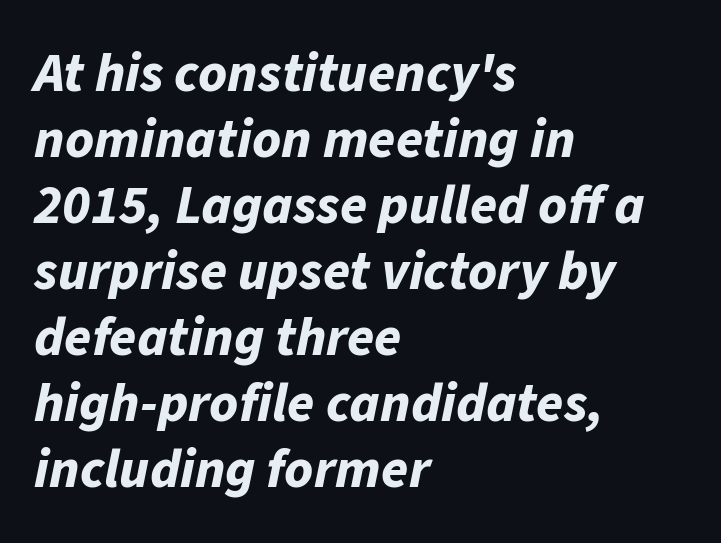
Q: Is the text bold? A: Yes.
Q: Is the text italic (slanted)? A: Yes, it leans right by about 11 degrees.
Q: Is the text underlined? A: No.
Q: How is the paragraph aligned? A: Left-aligned.
Q: Is the spacing between letters normal or unusually wide? A: Normal.
Q: Width (condensed, normal, or wide)? A: Normal.
Q: Stroke contrast? A: Low.
Q: x-height? A: Medium.
Q: Monospaced? A: No.
